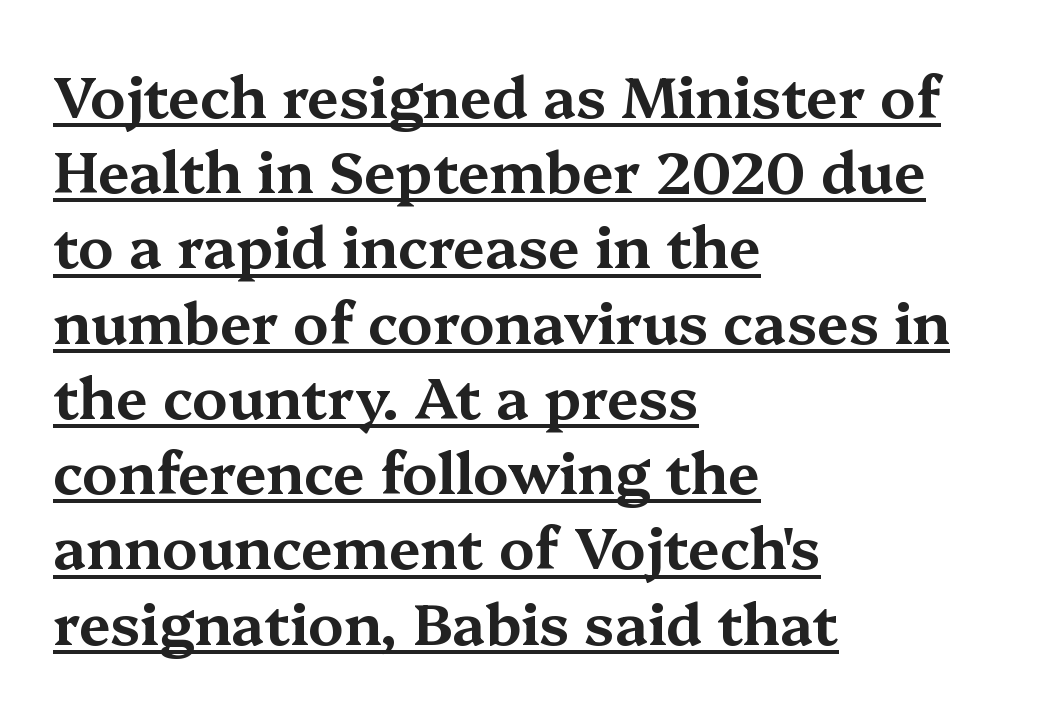
The image shows 57 px wide serif type, upright; set left-aligned, normal line spacing (1.32x), normal letter spacing, underlined; medium stroke contrast and a medium x-height.
